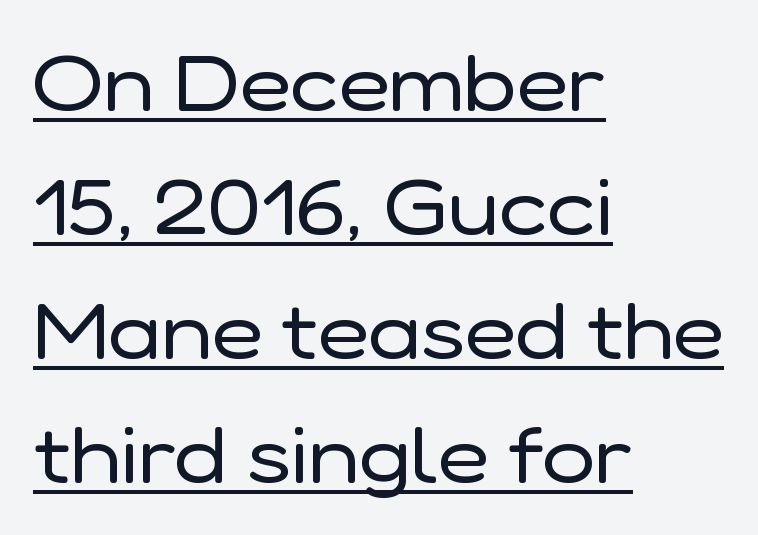
Like a heading marked for emphasis, these lines bear an underscore. Typographically, this falls in the sans-serif category. Vertical strokes here are truly vertical. The type is set solid horizontally, with unmodified tracking. Layout note: lines flush left.
